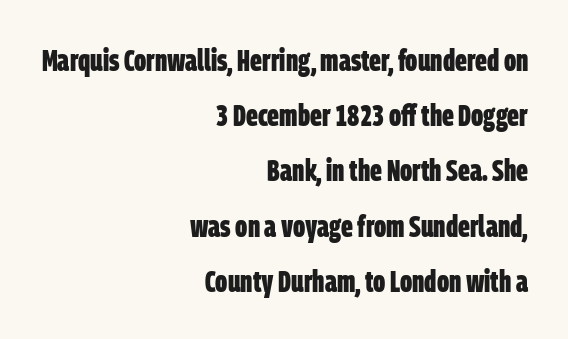
Observe the absence of serifs on each vertical stroke in this sample. Does extra space separate the letters? No, they use regular spacing. Type without underlining. Line ends are locked; line starts wander. How heavy is the stroke? Heavy — this is a bold.
